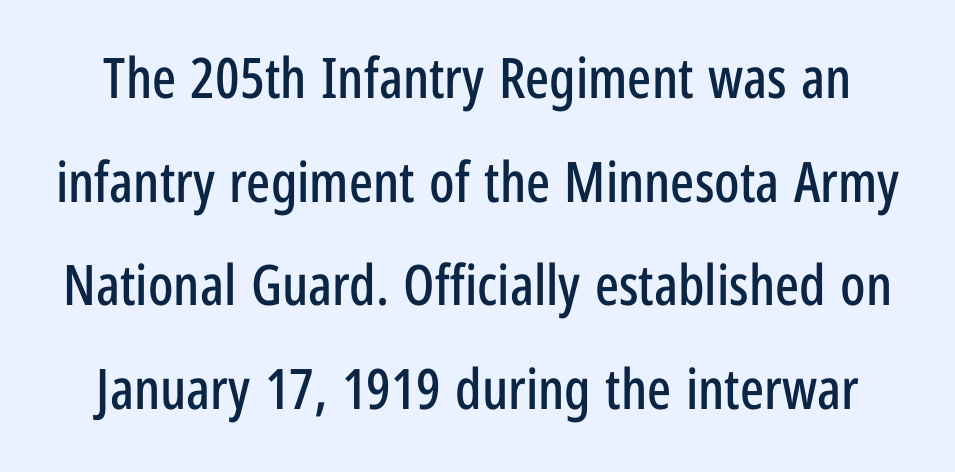
The image shows 56 px condensed sans-serif type, upright; set centered, line spacing 1.85x, normal letter spacing, not underlined; low stroke contrast and a medium x-height.
